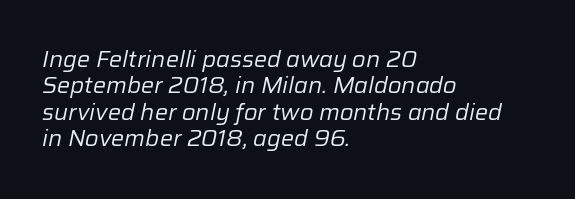
{"italic": "yes", "lean": "right", "slant_degrees": 12, "bold": "no", "underline": "no", "align": "left", "line_spacing_ratio": 1.2, "letter_spacing": "normal", "letter_spacing_em": 0.0, "glyph_px": 22}
